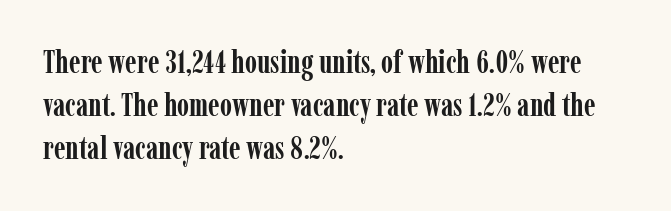
Character widths vary here, with narrow letters taking less room than wide ones. Evenly set lines give the paragraph a standard silhouette. These lines are composed in type with serifs. A clean baseline with only descenders dipping below it. The line texture is even and compact thanks to regular tracking.
